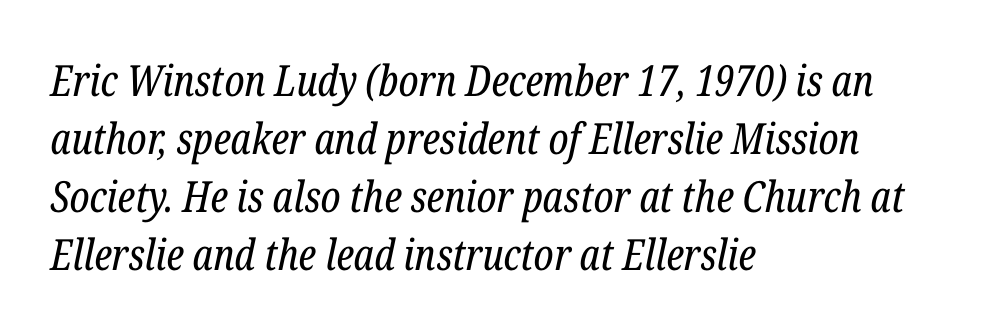
Honestly, the letter spacing is just normal — you wouldn't notice it. The strokes carry an ordinary text weight at most. Check where the strokes stop: tiny serifs finish them off. Quick note: underline off. Horizontal bands of white between lines are of average thickness.
